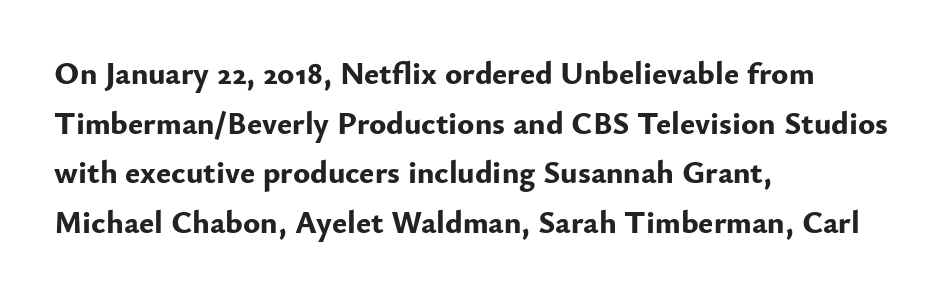
Honestly, the row spacing looks completely unremarkable. Does extra space separate the letters? No, they use regular spacing. Horizontal alignment here is leftward, the default for most running prose. A dark, heavy texture on the line: the type is bold. The strip under each line holds only bare page. The letters carry no serifs — their stems end cleanly without finishing strokes.
